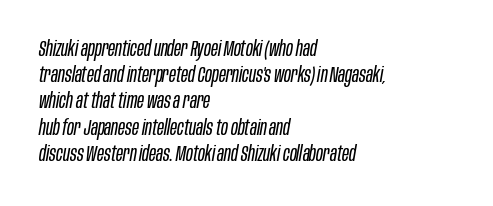
{"italic": "yes", "lean": "right", "slant_degrees": 10, "bold": "no", "underline": "no", "align": "left", "line_spacing": "normal", "line_spacing_ratio": 1.25, "letter_spacing": "normal", "letter_spacing_em": 0.0, "glyph_px": 21}
